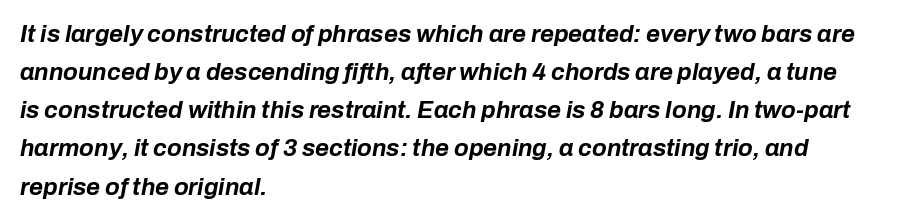
Q: Is the text bold? A: Yes.
Q: Is the text italic (slanted)? A: Yes, it leans right by about 10 degrees.
Q: Is the text underlined? A: No.
Q: How is the paragraph aligned? A: Left-aligned.
Q: Is the spacing between letters normal or unusually wide? A: Normal.
Q: Is the spacing between lines tight, normal or loose? A: Normal.
